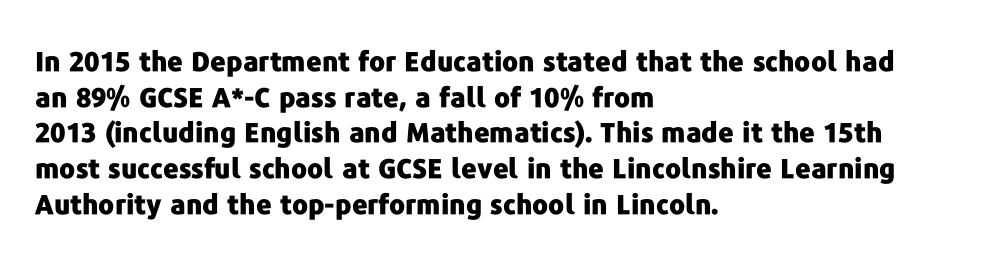
The image shows 27 px bold type, upright; set left-aligned, normal line spacing (1.32x), normal letter spacing, not underlined.
